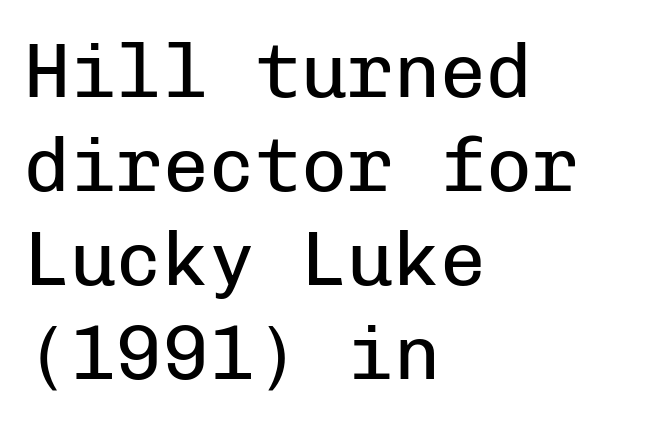
{"serif": "no", "italic": "no", "bold": "no", "weight": "regular", "width": "normal", "stroke_contrast": "low", "x_height": "medium", "monospaced": "yes", "underline": "no", "align": "left", "line_spacing_ratio": 1.22, "letter_spacing": "normal", "letter_spacing_em": 0.0, "glyph_px": 77}
